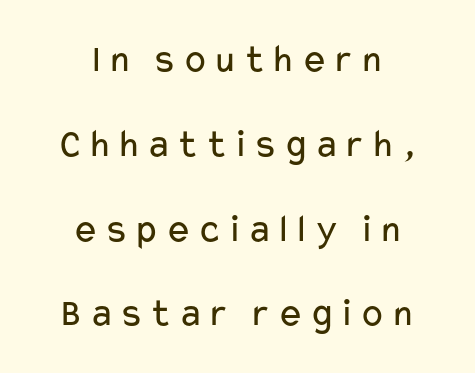
The image shows 40 px regular-weight, wide sans-serif type, upright; set centered, loose line spacing (2.12x), not underlined; low stroke contrast and a medium x-height.
